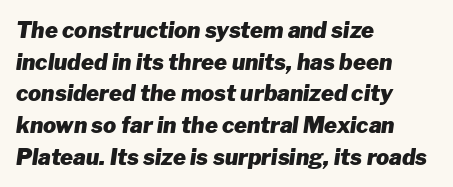
{"italic": "yes", "lean": "right", "slant_degrees": 8, "bold": "yes", "underline": "no", "align": "left", "line_spacing": "normal", "line_spacing_ratio": 1.44, "letter_spacing": "normal", "letter_spacing_em": 0.0, "glyph_px": 22}
